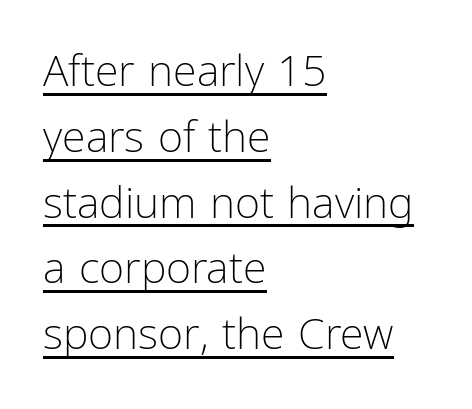
{"serif": "no", "italic": "no", "bold": "no", "weight": "light", "width": "condensed", "stroke_contrast": "low", "x_height": "medium", "monospaced": "no", "underline": "yes", "align": "left", "line_spacing": "normal", "line_spacing_ratio": 1.53, "letter_spacing": "normal", "letter_spacing_em": 0.0, "glyph_px": 43}
